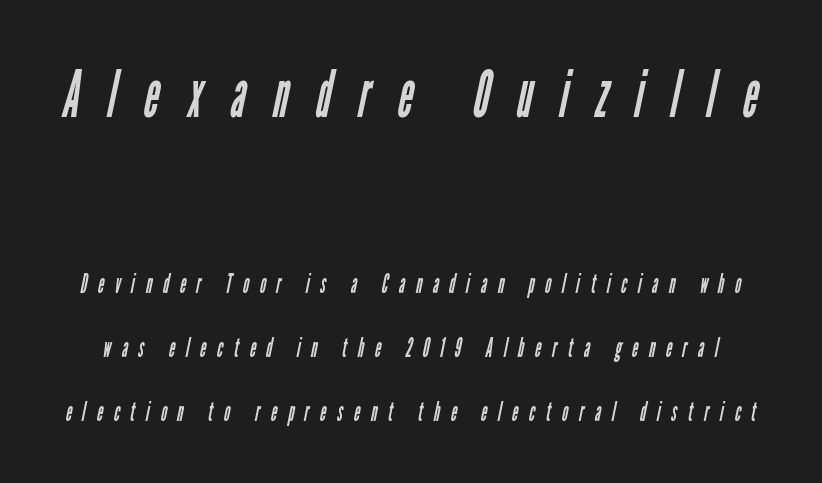
The image shows 65 px regular-weight, condensed sans-serif type; set loose line spacing (2.47x), unusually wide letter spacing (+0.42 em), not underlined; the first (top) block is 2.5x larger; low stroke contrast and a medium x-height.
